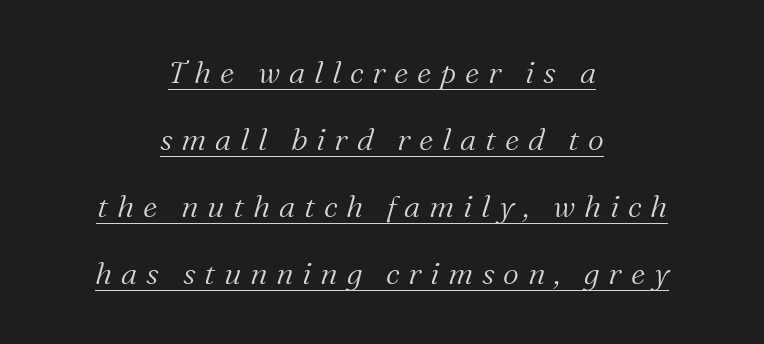
{"serif": "yes", "italic": "yes", "lean": "right", "slant_degrees": 16, "bold": "no", "weight": "light", "width": "normal", "stroke_contrast": "medium", "x_height": "medium", "monospaced": "no", "underline": "yes", "align": "center", "line_spacing": "loose", "line_spacing_ratio": 2.16, "letter_spacing": "wide", "letter_spacing_em": 0.28, "glyph_px": 31}
